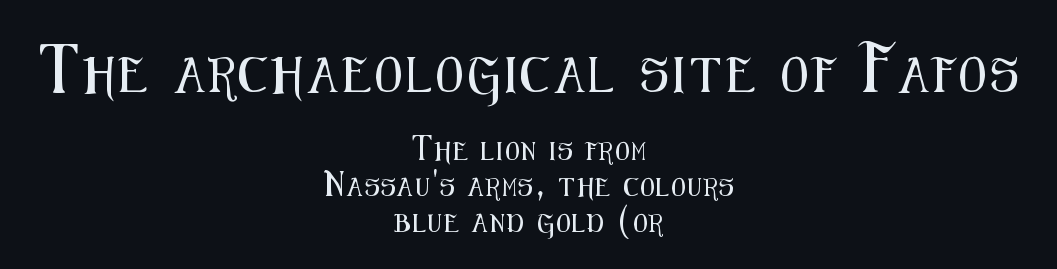
The image shows 35 px condensed type, upright; set centered, loose line spacing (2.02x), not underlined; the first (top) block is 1.94x larger; medium stroke contrast and a medium x-height.
